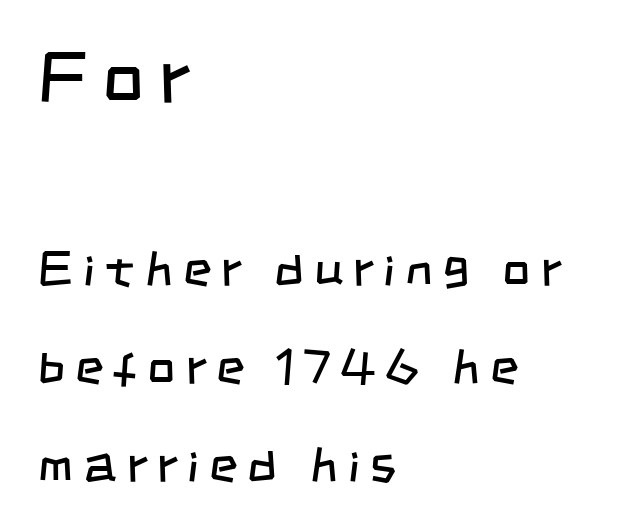
{"serif": "no", "bold": "no", "weight": "regular", "width": "condensed", "stroke_contrast": "low", "x_height": "large", "monospaced": "no", "underline": "no", "align": "left", "line_spacing": "loose", "line_spacing_ratio": 2.0, "letter_spacing": "wide", "letter_spacing_em": 0.21, "larger_block": "first", "size_ratio": 1.49, "glyph_px": 73}
